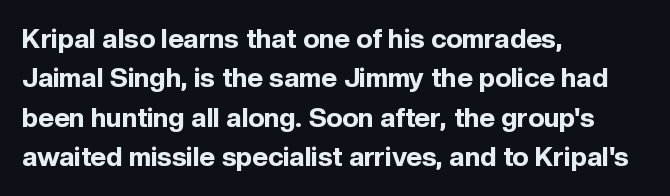
Q: Is the text bold? A: Yes.
Q: Is the text italic (slanted)? A: No, it is upright.
Q: Is the text underlined? A: No.
Q: How is the paragraph aligned? A: Left-aligned.
Q: Is the spacing between letters normal or unusually wide? A: Normal.
Q: Is the spacing between lines tight, normal or loose? A: Normal.
